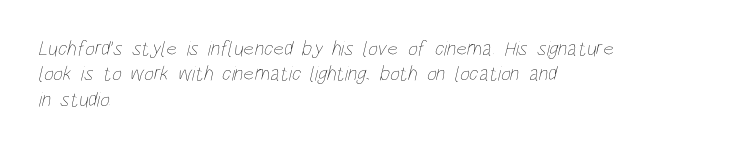
The image shows 21 px text type; set left-aligned, line spacing 1.21x, normal letter spacing, not underlined.
